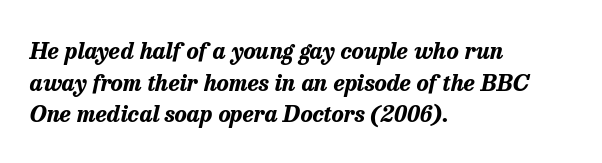
{"italic": "yes", "lean": "right", "slant_degrees": 13, "bold": "yes", "underline": "no", "align": "left", "line_spacing": "normal", "line_spacing_ratio": 1.38, "letter_spacing": "normal", "letter_spacing_em": 0.0, "glyph_px": 23}
